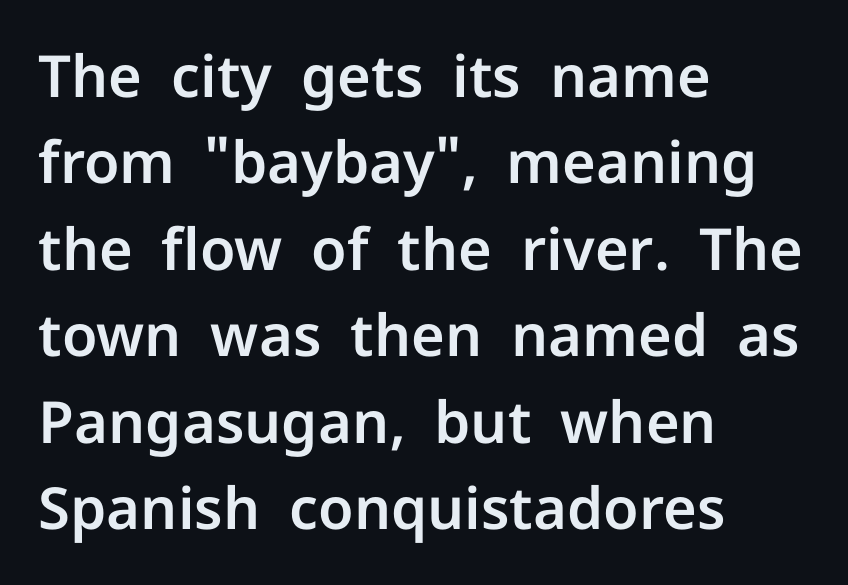
The image shows 58 px sans-serif type, upright; set left-aligned, normal line spacing (1.49x), normal letter spacing, not underlined; low stroke contrast and a medium x-height.
